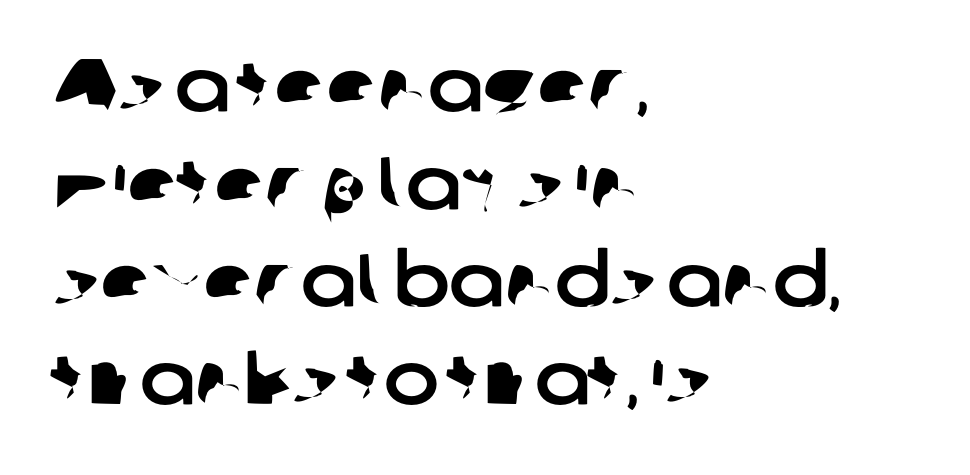
The image shows 74 px sans-serif type; set left-aligned, normal line spacing (1.32x), normal letter spacing, not underlined; low stroke contrast and a medium x-height.
